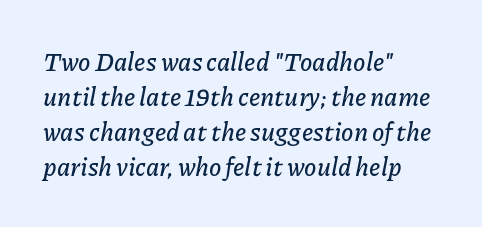
Alignment: flush left. Leading: standard. Designer's note — italics engaged. Check the space under the baseline: it is left empty. Glyph-to-glyph distance matches everyday printed text.
